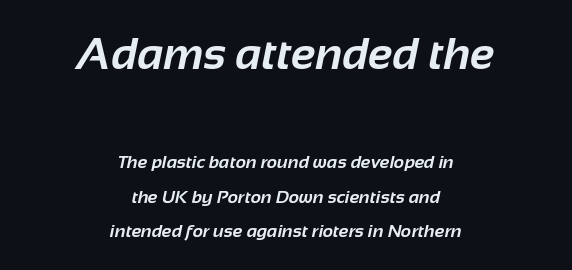
The image shows 45 px bold sans-serif type; set centered, loose line spacing (1.93x), normal letter spacing, not underlined; the first (top) block is 2.5x larger; low stroke contrast and a medium x-height.
